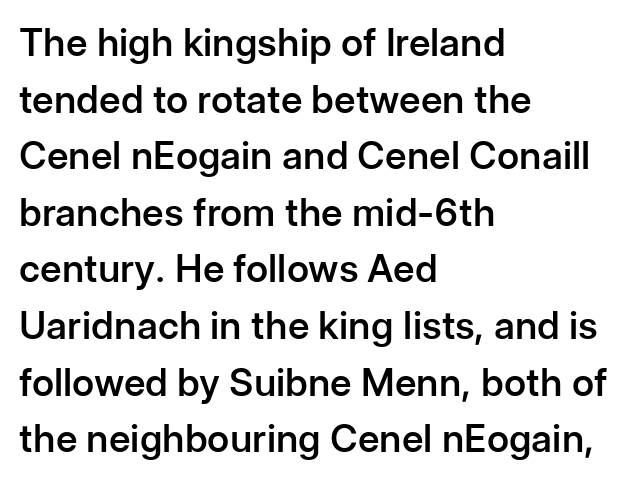
Q: Is the text bold? A: Semi-bold.
Q: Is the text italic (slanted)? A: No, it is upright.
Q: Is the typeface a serif or a sans-serif typeface? A: Sans-serif.
Q: Is the text underlined? A: No.
Q: How is the paragraph aligned? A: Left-aligned.
Q: Is the spacing between letters normal or unusually wide? A: Normal.
Q: Is the spacing between lines tight, normal or loose? A: Normal.
Q: Width (condensed, normal, or wide)? A: Normal.
Q: Stroke contrast? A: Low.
Q: x-height? A: Medium.
Q: Monospaced? A: No.
